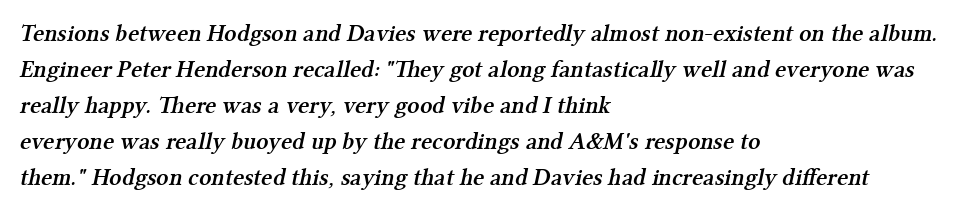
Q: Is the text bold? A: Semi-bold.
Q: Is the text underlined? A: No.
Q: How is the paragraph aligned? A: Left-aligned.
Q: Is the spacing between letters normal or unusually wide? A: Normal.
Q: Is the spacing between lines tight, normal or loose? A: Normal.
